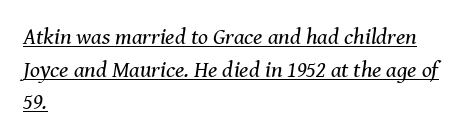
Q: Is the text bold? A: No.
Q: Is the text italic (slanted)? A: Yes, it leans right by about 8 degrees.
Q: Is the text underlined? A: Yes.
Q: How is the paragraph aligned? A: Left-aligned.
Q: Is the spacing between letters normal or unusually wide? A: Normal.
Q: Is the spacing between lines tight, normal or loose? A: Normal.
